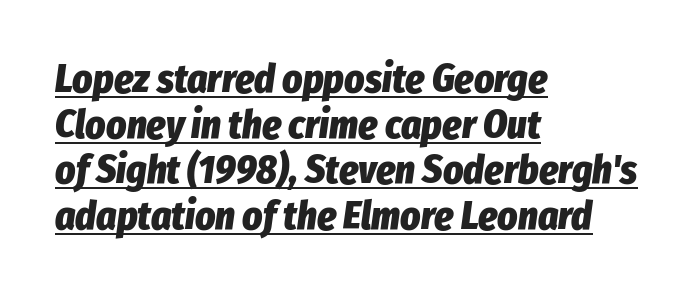
{"italic": "yes", "lean": "right", "slant_degrees": 8, "bold": "yes", "weight": "heavy", "width": "condensed", "stroke_contrast": "low", "x_height": "medium", "monospaced": "no", "underline": "yes", "align": "left", "line_spacing_ratio": 1.17, "letter_spacing": "normal", "letter_spacing_em": 0.0, "glyph_px": 39}
